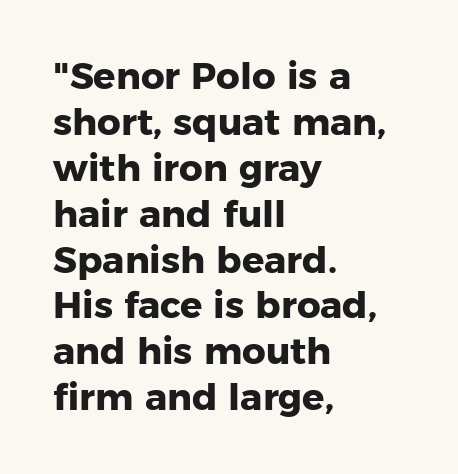
Q: Is the text bold? A: Yes.
Q: Is the text italic (slanted)? A: No, it is upright.
Q: Is the typeface a serif or a sans-serif typeface? A: Sans-serif.
Q: Is the text underlined? A: No.
Q: How is the paragraph aligned? A: Left-aligned.
Q: Is the spacing between letters normal or unusually wide? A: Normal.
Q: Width (condensed, normal, or wide)? A: Normal.
Q: Stroke contrast? A: Low.
Q: x-height? A: Medium.
Q: Monospaced? A: No.
